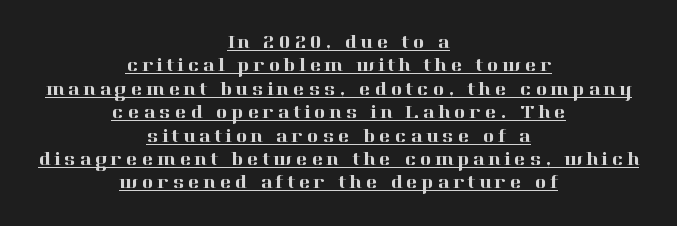
{"italic": "no", "underline": "yes", "align": "center", "line_spacing_ratio": 1.17, "glyph_px": 20}
